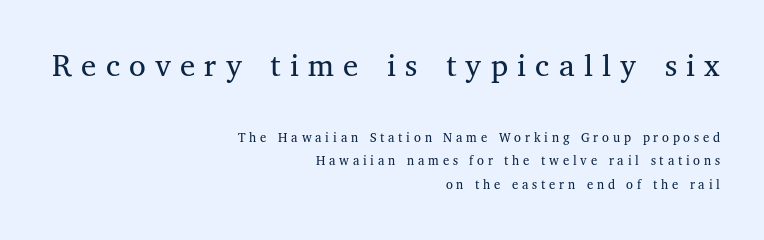
The rendering uses natural spacing where letterforms have individual widths. Has an underline been added? It has not. Between these two stacked blocks, the higher one wins on size. The block of text has a typical density, with ordinary space between rows. Nothing heavy about these letters — not bold at all. The paragraph has a hard right edge and a soft left edge.
